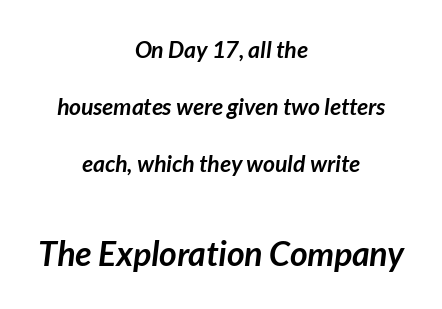
Q: Is the text bold? A: Yes.
Q: Is the typeface a serif or a sans-serif typeface? A: Sans-serif.
Q: Is the text underlined? A: No.
Q: How is the paragraph aligned? A: Centered.
Q: Is the spacing between letters normal or unusually wide? A: Normal.
Q: Is the spacing between lines tight, normal or loose? A: Loose.
Q: Which block of text is set in a larger size, the first (top) or the second (bottom)? A: The second (bottom) one.
Q: Width (condensed, normal, or wide)? A: Normal.
Q: Stroke contrast? A: Low.
Q: x-height? A: Medium.
Q: Monospaced? A: No.
